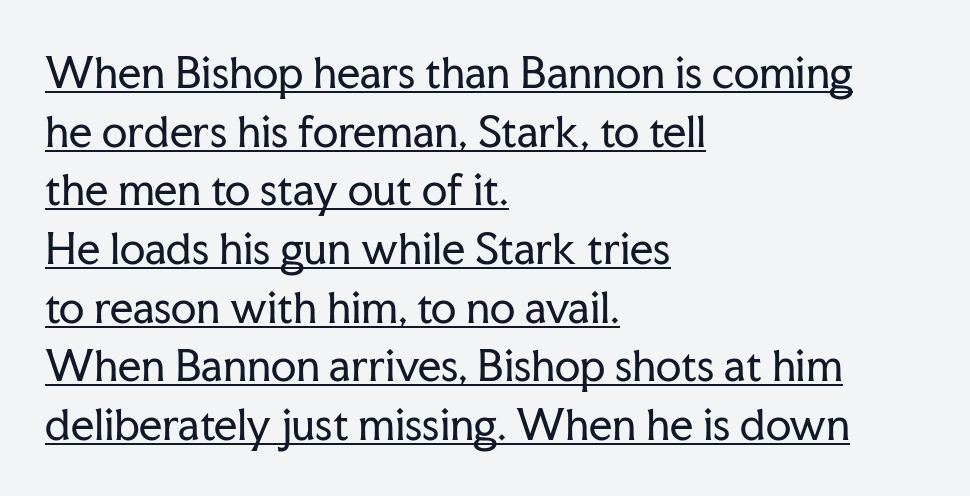
The weight tops out at a normal text grade. The rendering uses natural spacing where letterforms have individual widths. Reading down the block, your eye returns to a fixed left position each line. Unlike a clean sans, this face finishes its strokes with serifs.
